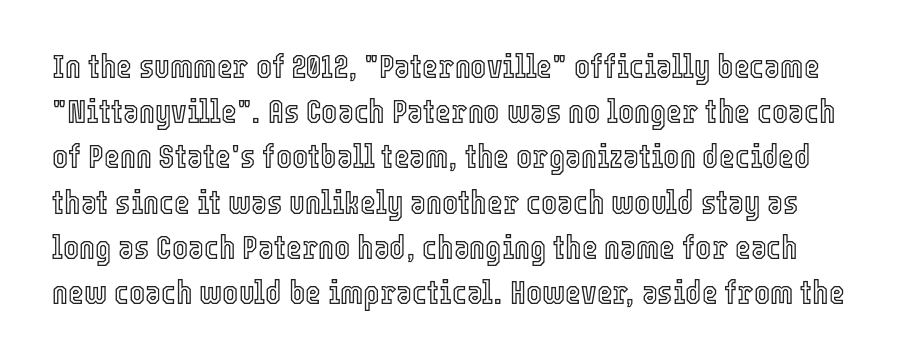
Honestly, the row spacing looks completely unremarkable. Any mark beneath the type? The region is blank. The face used here is proportionally spaced, like ordinary book or web type. Notice how the stems are strictly vertical — no italics here.
